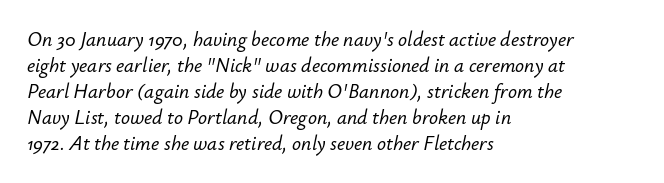
Q: Is the text italic (slanted)? A: Yes, it leans right by about 12 degrees.
Q: Is the text underlined? A: No.
Q: How is the paragraph aligned? A: Left-aligned.
Q: Is the spacing between letters normal or unusually wide? A: Normal.
Q: Is the spacing between lines tight, normal or loose? A: Normal.
